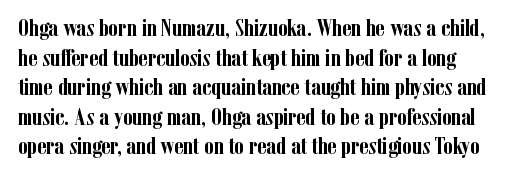
Q: Is the text bold? A: Yes.
Q: Is the text italic (slanted)? A: No, it is upright.
Q: Is the text underlined? A: No.
Q: How is the paragraph aligned? A: Left-aligned.
Q: Is the spacing between letters normal or unusually wide? A: Normal.
